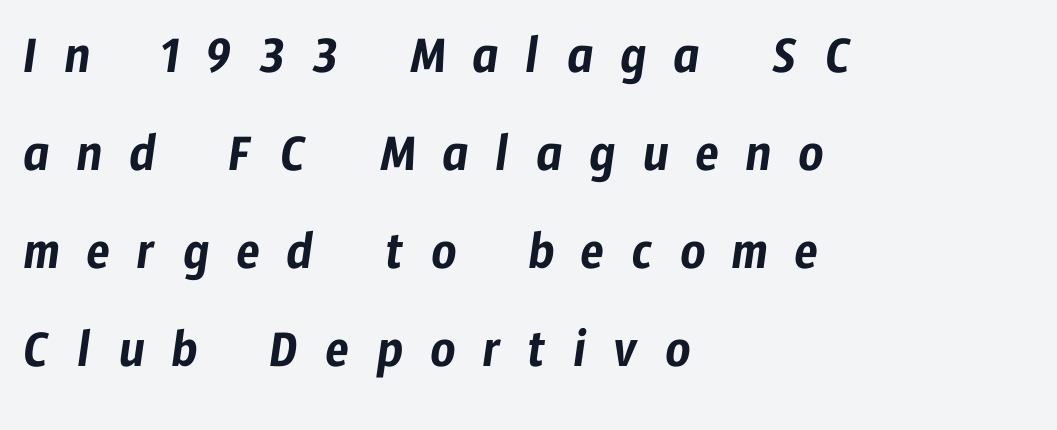
Q: Is the typeface a serif or a sans-serif typeface? A: Sans-serif.
Q: Is the text underlined? A: No.
Q: How is the paragraph aligned? A: Left-aligned.
Q: Is the spacing between letters normal or unusually wide? A: Unusually wide.
Q: Width (condensed, normal, or wide)? A: Condensed.
Q: Stroke contrast? A: Low.
Q: x-height? A: Medium.
Q: Monospaced? A: No.
